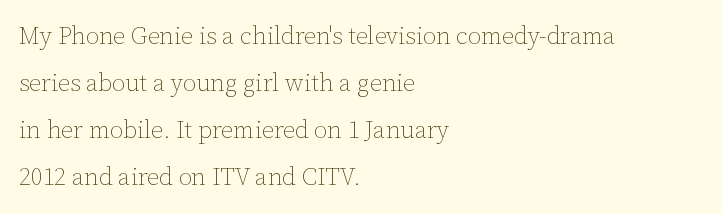
{"italic": "no", "bold": "no", "underline": "no", "align": "left", "line_spacing": "loose", "line_spacing_ratio": 1.96, "letter_spacing": "normal", "letter_spacing_em": 0.0, "glyph_px": 24}
